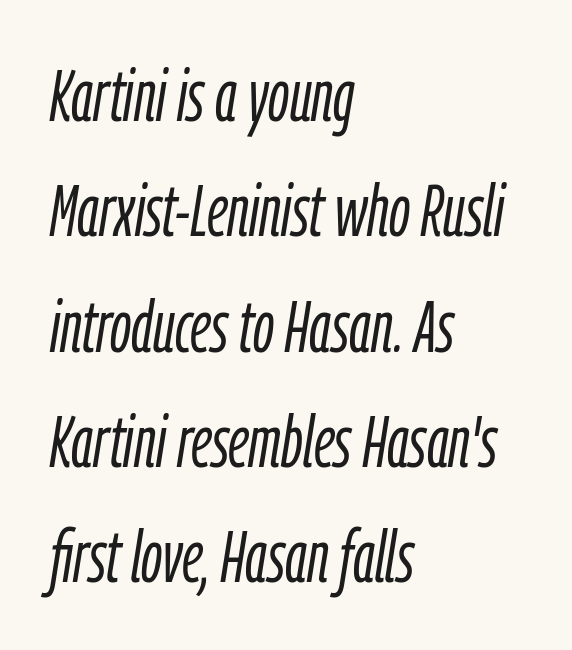
{"italic": "yes", "lean": "right", "slant_degrees": 9, "bold": "no", "weight": "light", "width": "condensed", "stroke_contrast": "low", "x_height": "medium", "monospaced": "no", "underline": "no", "align": "left", "line_spacing": "normal", "line_spacing_ratio": 1.58, "letter_spacing": "normal", "letter_spacing_em": 0.0, "glyph_px": 73}
